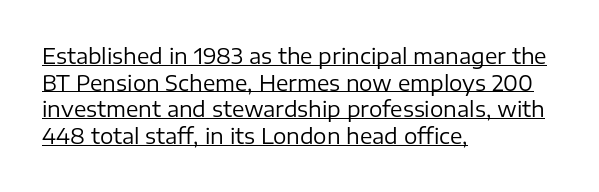
Q: Is the text bold? A: No.
Q: Is the text italic (slanted)? A: No, it is upright.
Q: Is the text underlined? A: Yes.
Q: How is the paragraph aligned? A: Left-aligned.
Q: Is the spacing between letters normal or unusually wide? A: Normal.
Q: Is the spacing between lines tight, normal or loose? A: Normal.
